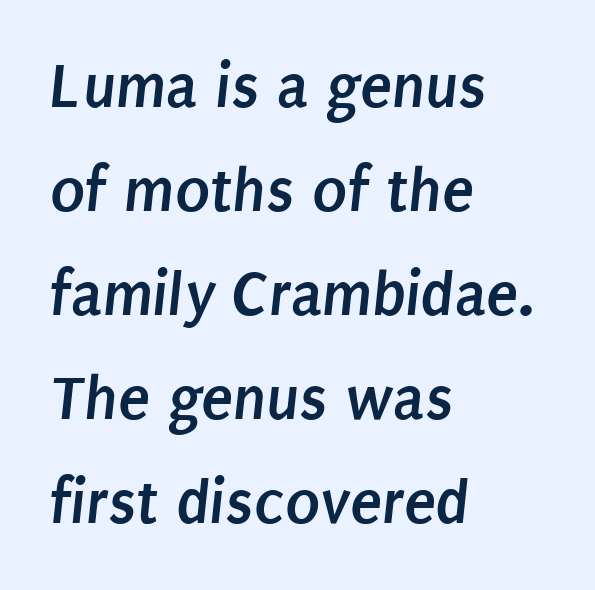
{"serif": "no", "bold": "yes", "weight": "semibold", "width": "condensed", "stroke_contrast": "low", "x_height": "large", "monospaced": "no", "underline": "no", "align": "left", "line_spacing": "normal", "line_spacing_ratio": 1.6, "letter_spacing": "normal", "letter_spacing_em": 0.0, "glyph_px": 65}
